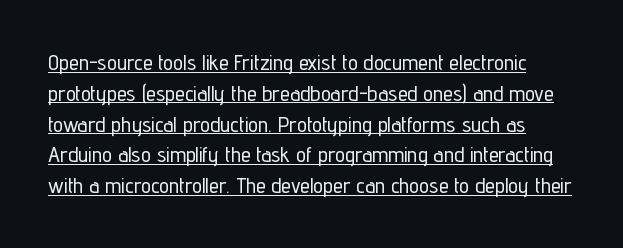
Emphasis is given by a line drawn under the lettering. The horizontal fit of the characters is conventional and even. What's the leading like? Ordinary, nothing unusual. Nope, not italic — everything's standing straight.
